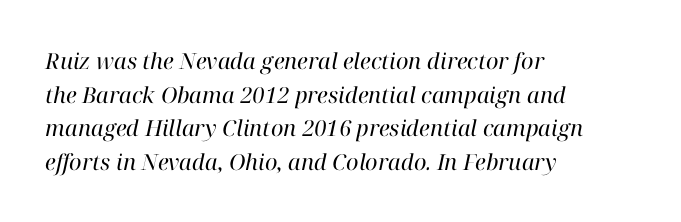
{"italic": "yes", "lean": "right", "slant_degrees": 12, "bold": "no", "underline": "no", "align": "left", "line_spacing": "normal", "line_spacing_ratio": 1.53, "letter_spacing": "normal", "letter_spacing_em": 0.0, "glyph_px": 22}
